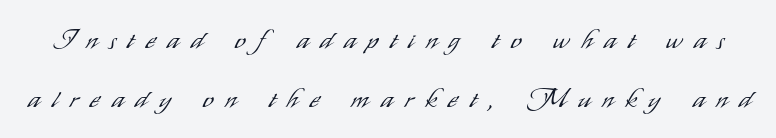
Q: Is the text bold? A: No.
Q: Is the text italic (slanted)? A: Yes.
Q: Is the text underlined? A: No.
Q: Is the spacing between letters normal or unusually wide? A: Unusually wide.
Q: Is the spacing between lines tight, normal or loose? A: Loose.
